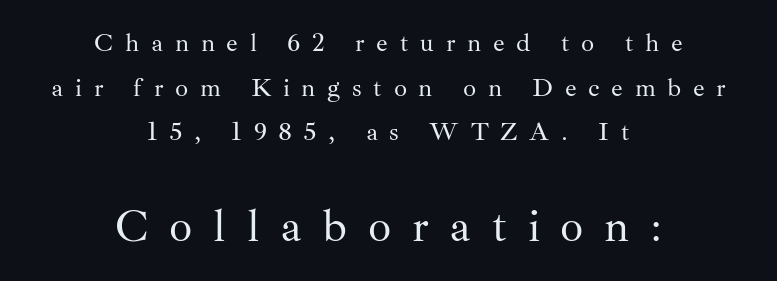
{"serif": "yes", "italic": "no", "bold": "no", "weight": "regular", "width": "normal", "stroke_contrast": "medium", "x_height": "small", "monospaced": "no", "underline": "no", "align": "center", "line_spacing_ratio": 1.72, "letter_spacing": "wide", "letter_spacing_em": 0.45, "larger_block": "second", "size_ratio": 1.77, "glyph_px": 46}
